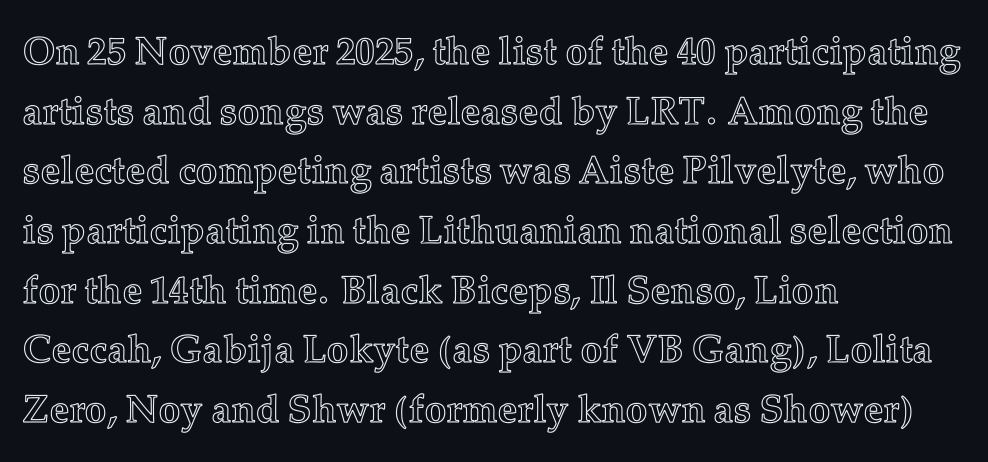
Q: Is the text italic (slanted)? A: No, it is upright.
Q: Is the text underlined? A: No.
Q: How is the paragraph aligned? A: Left-aligned.
Q: Is the spacing between letters normal or unusually wide? A: Normal.
Q: Is the spacing between lines tight, normal or loose? A: Normal.
Q: Width (condensed, normal, or wide)? A: Normal.
Q: x-height? A: Medium.
Q: Monospaced? A: No.
